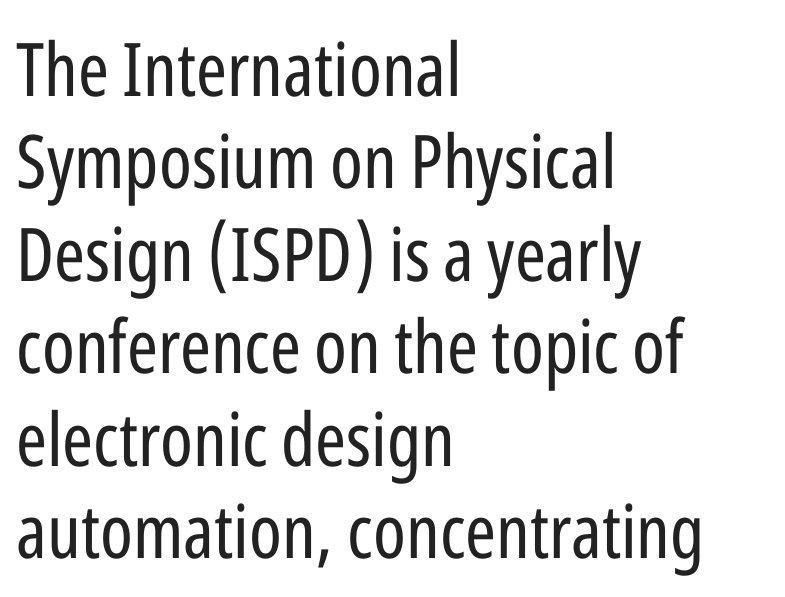
Q: Is the text bold? A: No.
Q: Is the text italic (slanted)? A: No, it is upright.
Q: Is the typeface a serif or a sans-serif typeface? A: Sans-serif.
Q: Is the text underlined? A: No.
Q: How is the paragraph aligned? A: Left-aligned.
Q: Is the spacing between letters normal or unusually wide? A: Normal.
Q: Is the spacing between lines tight, normal or loose? A: Normal.
Q: Width (condensed, normal, or wide)? A: Condensed.
Q: Stroke contrast? A: Low.
Q: x-height? A: Medium.
Q: Monospaced? A: No.
